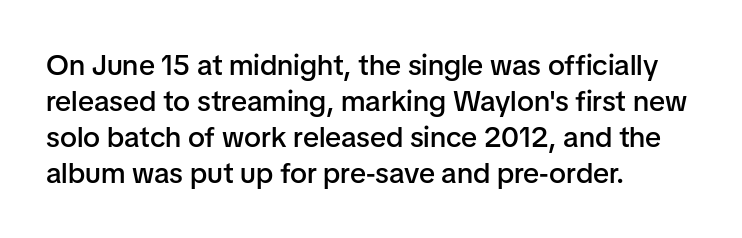
Q: Is the text bold? A: Semi-bold.
Q: Is the text italic (slanted)? A: No, it is upright.
Q: Is the typeface a serif or a sans-serif typeface? A: Sans-serif.
Q: Is the text underlined? A: No.
Q: How is the paragraph aligned? A: Left-aligned.
Q: Is the spacing between letters normal or unusually wide? A: Normal.
Q: Width (condensed, normal, or wide)? A: Normal.
Q: Stroke contrast? A: Low.
Q: x-height? A: Medium.
Q: Monospaced? A: No.
